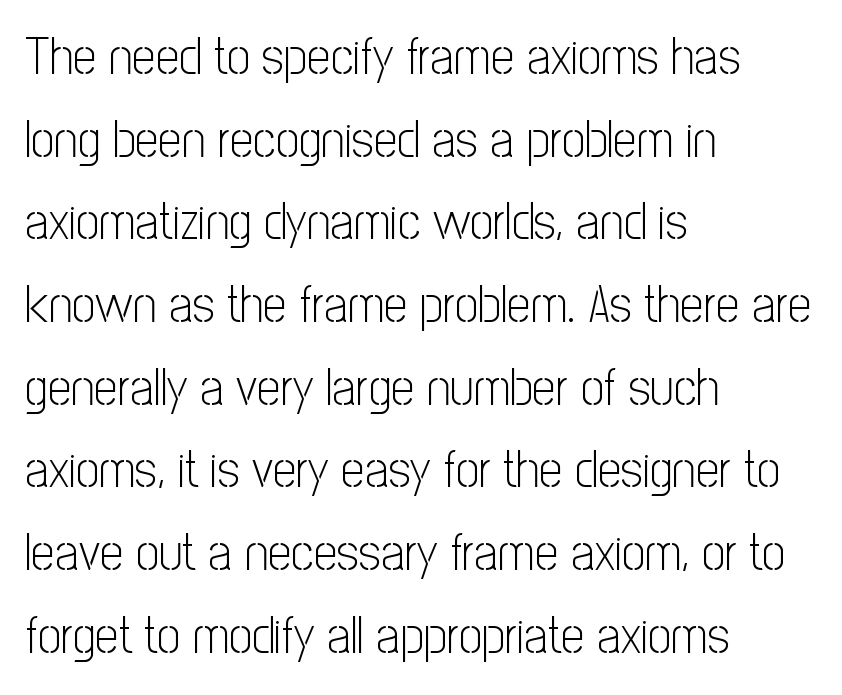
{"serif": "no", "italic": "no", "bold": "no", "weight": "light", "width": "condensed", "stroke_contrast": "low", "x_height": "medium", "monospaced": "no", "underline": "no", "align": "left", "line_spacing": "normal", "line_spacing_ratio": 1.59, "letter_spacing": "normal", "letter_spacing_em": 0.0, "glyph_px": 52}
